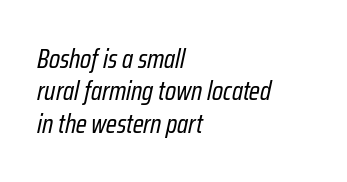
The image shows 27 px text type, italic (leaning right); set left-aligned, line spacing 1.2x, normal letter spacing, not underlined.
